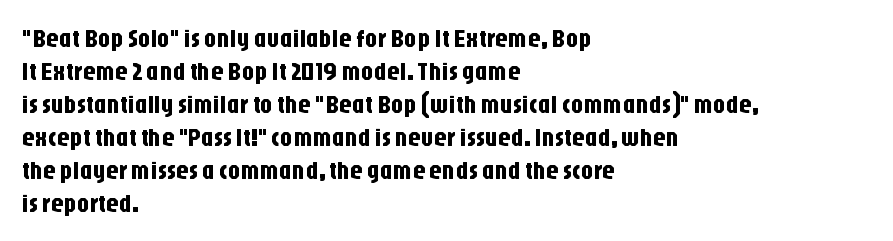
Every row of glyphs begins at an identical x-position on the left. Words appear dense and cohesive because spacing is normal. Unlike italic type, these characters show no tilt at all. Vertical spacing — default. Check under the words: just untouched page.
